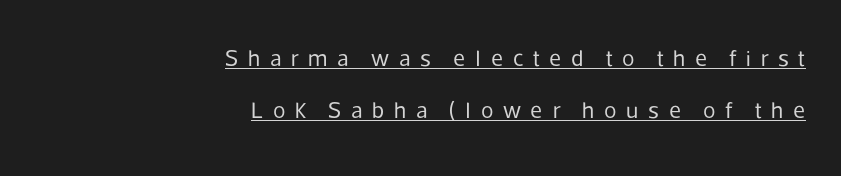
Rows of type keep a wide berth in the vertical direction. Compared with a typical body face, this is equally light or lighter still. The lettering is marked with a stroke running underneath it. Short and long lines alike share a common ending point at right.
